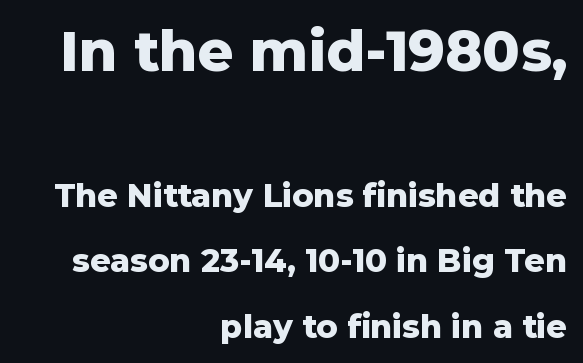
The image shows 56 px heavy sans-serif type, upright; set right-aligned, loose line spacing (2.05x), normal letter spacing, not underlined; the first (top) block is 1.75x larger; low stroke contrast and a medium x-height.
